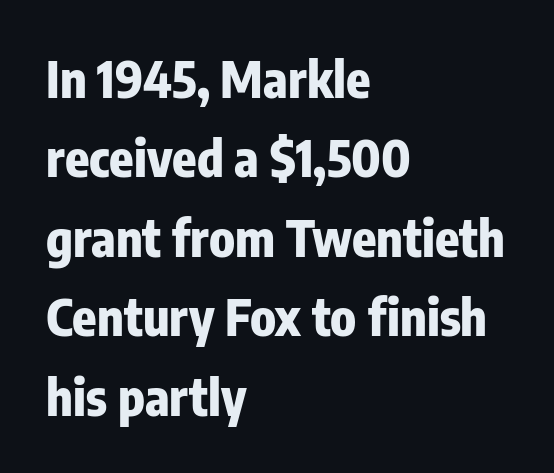
The image shows 50 px heavy, condensed sans-serif type, upright; set left-aligned, normal line spacing (1.59x), normal letter spacing, not underlined; low stroke contrast and a medium x-height.
